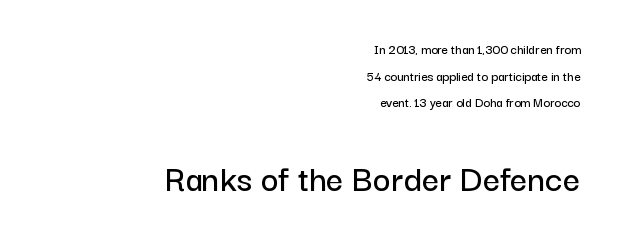
Q: Is the text italic (slanted)? A: No, it is upright.
Q: Is the typeface a serif or a sans-serif typeface? A: Sans-serif.
Q: Is the text underlined? A: No.
Q: How is the paragraph aligned? A: Right-aligned.
Q: Is the spacing between letters normal or unusually wide? A: Normal.
Q: Is the spacing between lines tight, normal or loose? A: Loose.
Q: Which block of text is set in a larger size, the first (top) or the second (bottom)? A: The second (bottom) one.
Q: Width (condensed, normal, or wide)? A: Normal.
Q: Stroke contrast? A: Low.
Q: x-height? A: Medium.
Q: Monospaced? A: No.
